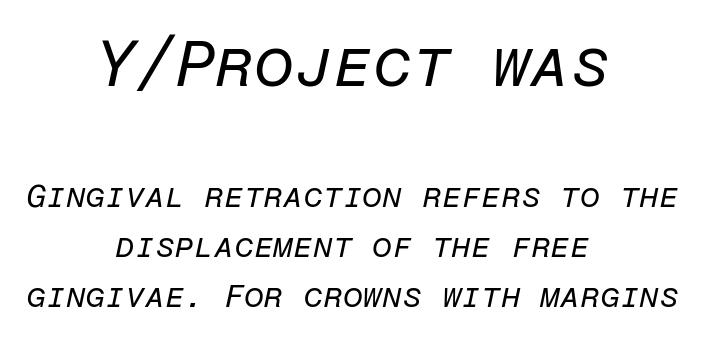
{"italic": "yes", "lean": "right", "slant_degrees": 12, "bold": "no", "weight": "regular", "width": "normal", "stroke_contrast": "low", "x_height": "medium", "monospaced": "yes", "underline": "no", "align": "center", "line_spacing": "normal", "line_spacing_ratio": 1.56, "letter_spacing": "normal", "letter_spacing_em": 0.0, "larger_block": "first", "size_ratio": 2.0, "glyph_px": 64}
